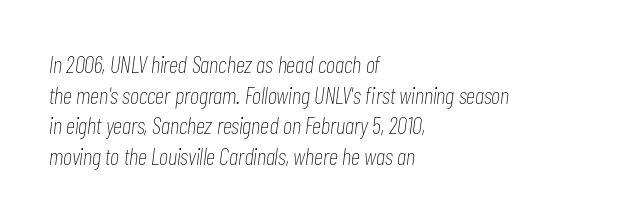
What's the leading like? Ordinary, nothing unusual. A classic flush-left, rag-right setting is used for this passage. Is the type slanted? Yes — the strokes lean at a clear angle. No word sits above an underline. Weight class: somewhere from thin through regular.
